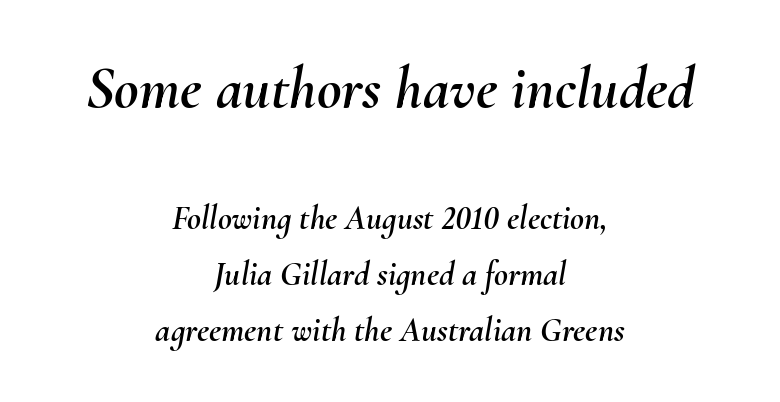
Q: Is the text italic (slanted)? A: Yes, it leans right by about 10 degrees.
Q: Is the text underlined? A: No.
Q: How is the paragraph aligned? A: Centered.
Q: Is the spacing between letters normal or unusually wide? A: Normal.
Q: Is the spacing between lines tight, normal or loose? A: Normal.
Q: Which block of text is set in a larger size, the first (top) or the second (bottom)? A: The first (top) one.
Q: Width (condensed, normal, or wide)? A: Normal.
Q: Stroke contrast? A: Medium.
Q: x-height? A: Small.
Q: Monospaced? A: No.
